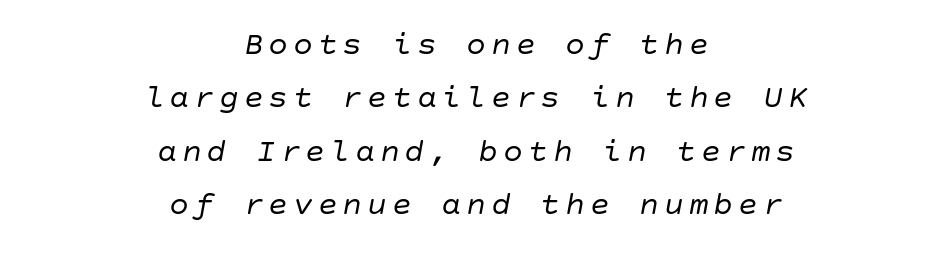
Q: Is the text bold? A: No.
Q: Is the text italic (slanted)? A: Yes, it leans right by about 10 degrees.
Q: Is the text underlined? A: No.
Q: How is the paragraph aligned? A: Centered.
Q: Is the spacing between lines tight, normal or loose? A: Normal.
Q: Width (condensed, normal, or wide)? A: Normal.
Q: Stroke contrast? A: Low.
Q: x-height? A: Large.
